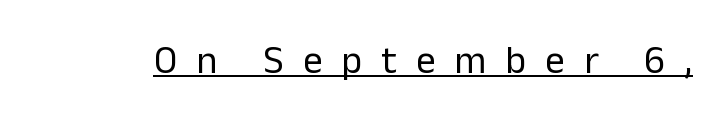
Check where the strokes stop: nothing finishes them off — pure sans. The passage shown is underscored from start to finish. Varying glyph widths throughout — classic text-font behaviour. Is the stroke heavy? The answer is a plain regular-or-lighter.
